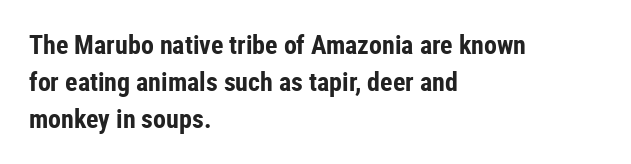
{"italic": "no", "bold": "yes", "underline": "no", "align": "left", "line_spacing": "normal", "line_spacing_ratio": 1.42, "letter_spacing": "normal", "letter_spacing_em": 0.0, "glyph_px": 26}
